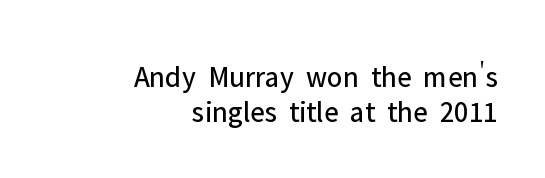
{"serif": "no", "italic": "no", "bold": "no", "weight": "regular", "width": "normal", "stroke_contrast": "low", "x_height": "medium", "monospaced": "no", "underline": "no", "align": "right", "line_spacing_ratio": 1.18, "letter_spacing": "normal", "letter_spacing_em": 0.0, "glyph_px": 30}
